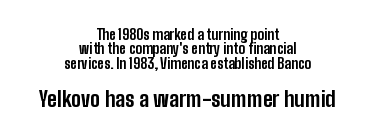
{"italic": "no", "bold": "yes", "underline": "no", "align": "center", "line_spacing": "tight", "line_spacing_ratio": 1.02, "letter_spacing": "normal", "letter_spacing_em": 0.0, "larger_block": "second", "size_ratio": 1.5, "glyph_px": 21}
